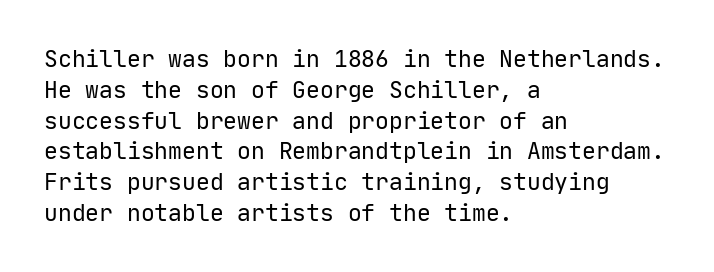
Q: Is the text bold? A: No.
Q: Is the text italic (slanted)? A: No, it is upright.
Q: Is the text underlined? A: No.
Q: How is the paragraph aligned? A: Left-aligned.
Q: Is the spacing between letters normal or unusually wide? A: Normal.
Q: Is the spacing between lines tight, normal or loose? A: Normal.
